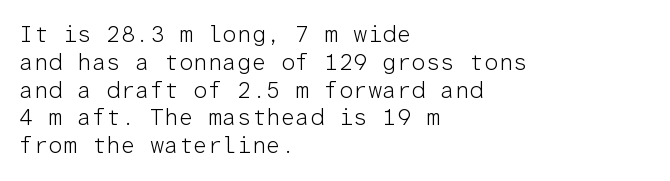
{"italic": "no", "bold": "no", "underline": "no", "align": "left", "line_spacing_ratio": 1.21, "letter_spacing": "normal", "letter_spacing_em": 0.0, "glyph_px": 23}
